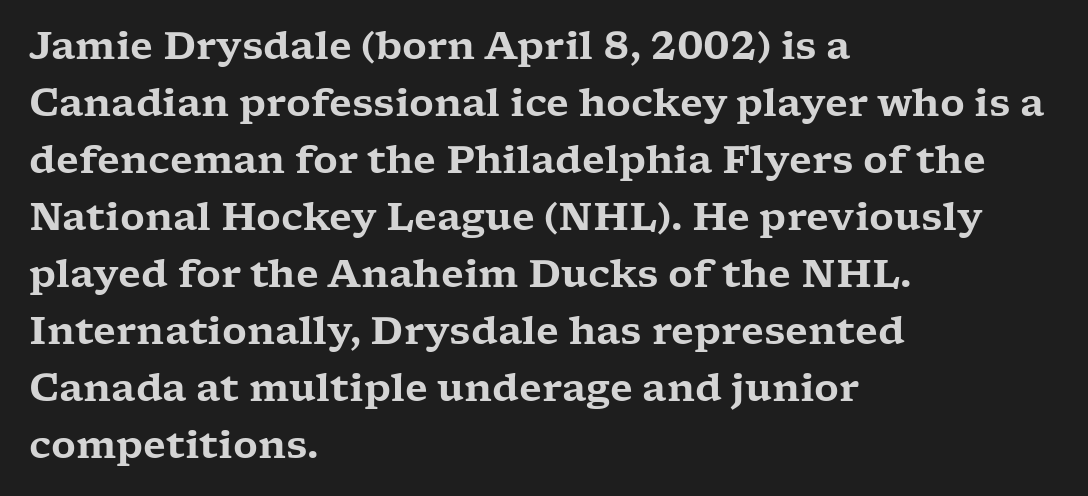
Does the type have serifs? Yes, each stem ends in a small foot. Characters remain perfectly vertical along every line. Horizontally, the lines are justified to the leading edge only. The letters sit at their default tracking, neither squeezed nor spread. The line-height multiplier appears to be the usual default.
